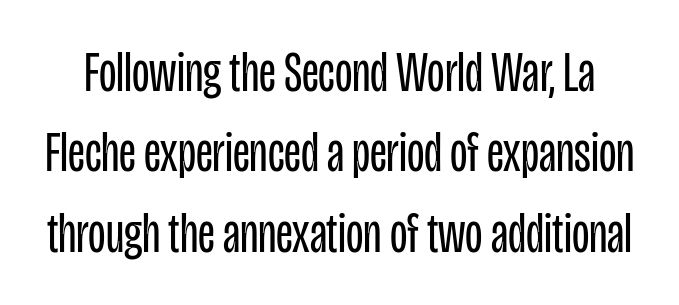
Honestly, there is no underline to notice here at all. Typographically, this falls in the sans-serif category. Reading down the column, the eye jumps a familiar distance to each next line. Do the letters lean? They stand straight. No extra ink here — the face is not bold. Looks like regular typesetting: each glyph gets only the width it needs.
